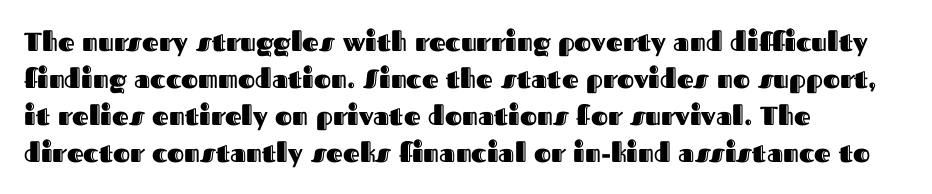
{"italic": "no", "underline": "no", "align": "left", "line_spacing": "normal", "line_spacing_ratio": 1.42, "letter_spacing": "normal", "letter_spacing_em": 0.0, "glyph_px": 26}
